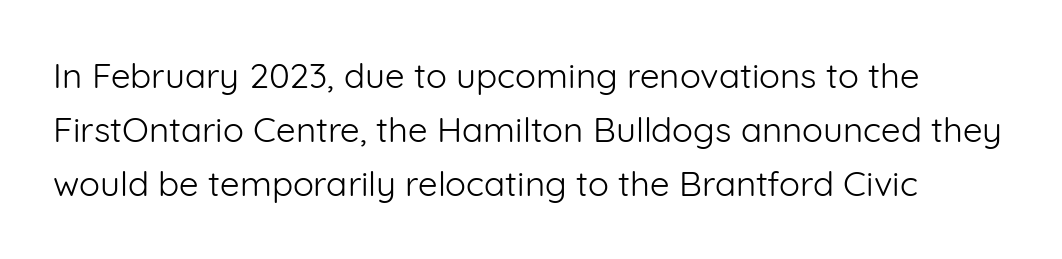
Q: Is the text bold? A: No.
Q: Is the text italic (slanted)? A: No, it is upright.
Q: Is the typeface a serif or a sans-serif typeface? A: Sans-serif.
Q: Is the text underlined? A: No.
Q: Is the spacing between letters normal or unusually wide? A: Normal.
Q: Is the spacing between lines tight, normal or loose? A: Normal.
Q: Width (condensed, normal, or wide)? A: Normal.
Q: Stroke contrast? A: Low.
Q: x-height? A: Medium.
Q: Monospaced? A: No.
